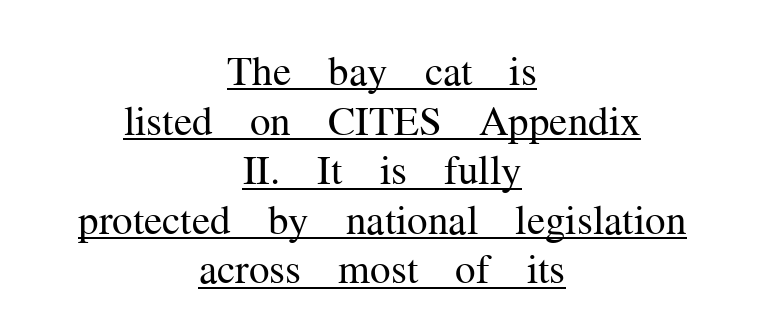
The specimen includes a rule beneath the text block's lines. The letters advance in unequal steps, a hallmark of proportional type. There is no visible air inserted between adjacent glyphs. Little horizontal feet cap the strokes, marking this as serif type. Weight class: somewhere from thin through regular.
